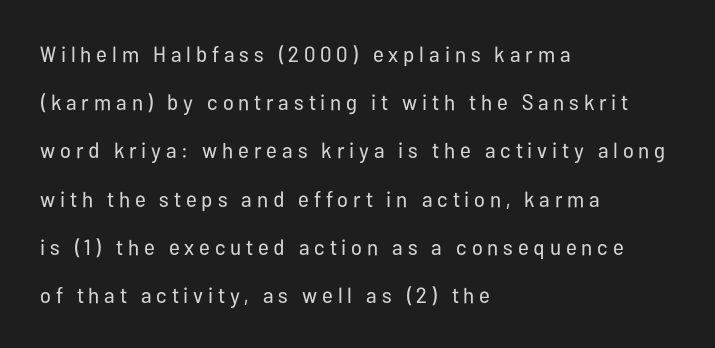
The image shows 22 px text type, upright; set left-aligned, loose line spacing (2.19x), unusually wide letter spacing (+0.22 em), not underlined.
